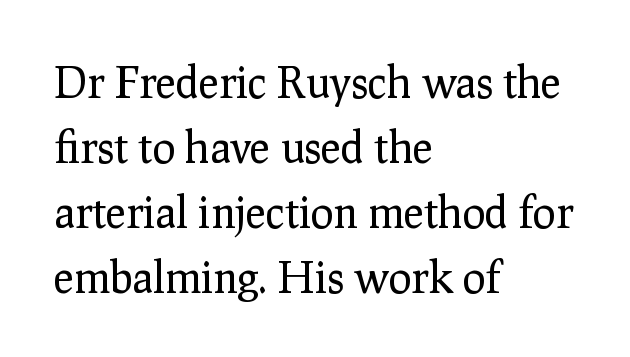
Caption: standard tracking, unaltered. Anything drawn beneath the words? Only blank space. Interline gaps are of average width in this sample. To sum up the face: it has serifs. Where is the straight margin? On the left. Upright lettering throughout.
